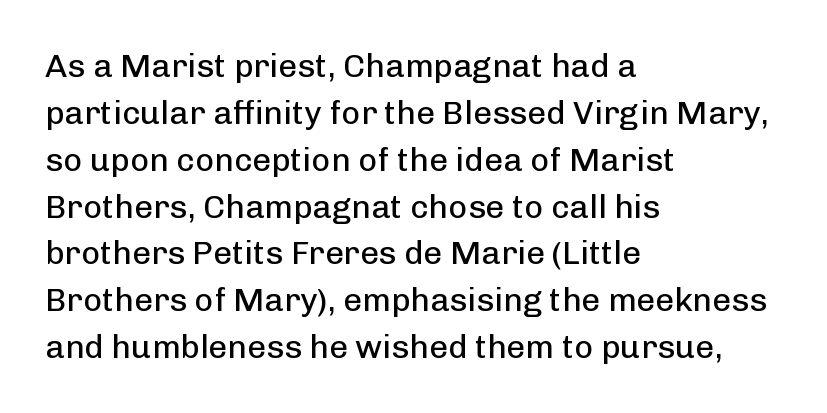
{"serif": "no", "italic": "no", "bold": "no", "weight": "regular", "width": "normal", "stroke_contrast": "low", "x_height": "medium", "monospaced": "no", "underline": "no", "align": "left", "line_spacing": "normal", "line_spacing_ratio": 1.42, "letter_spacing": "normal", "letter_spacing_em": 0.0, "glyph_px": 33}
